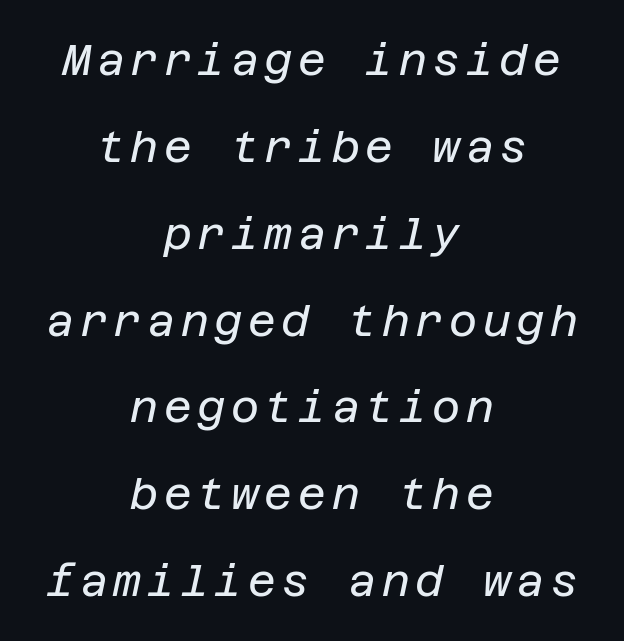
The image shows 43 px regular-weight type, italic (leaning right); set centered, loose line spacing (2.02x), not underlined; low stroke contrast and a large x-height.
